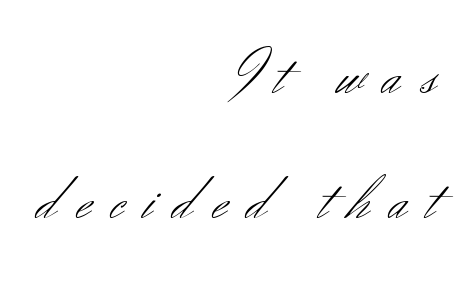
{"serif": "no", "bold": "no", "weight": "light", "width": "normal", "stroke_contrast": "medium", "x_height": "small", "monospaced": "no", "underline": "no", "align": "right", "line_spacing": "loose", "line_spacing_ratio": 2.02, "letter_spacing": "wide", "letter_spacing_em": 0.32, "glyph_px": 62}
